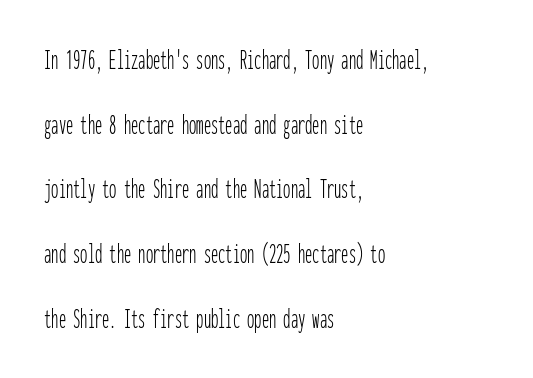
The space directly below the letters is spotless. Layout note: lines flush left. The rendering keeps characters at their native spacing. Typographically, this falls in the sans-serif category.
